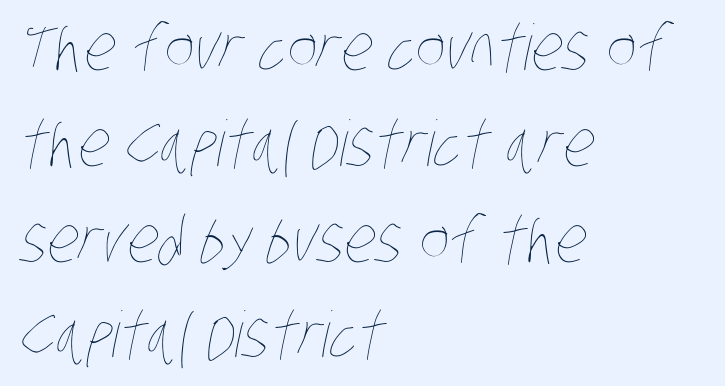
{"bold": "no", "weight": "thin", "width": "condensed", "stroke_contrast": "low", "x_height": "large", "monospaced": "no", "underline": "no", "align": "left", "line_spacing": "normal", "line_spacing_ratio": 1.52, "letter_spacing": "normal", "letter_spacing_em": 0.0, "glyph_px": 63}
